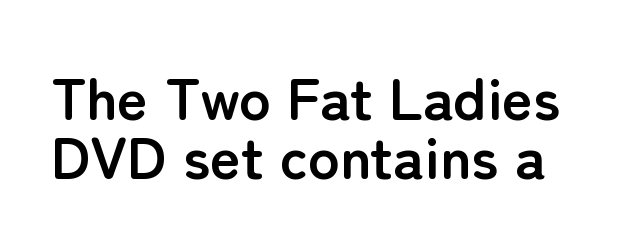
No word sits above an underline. Does extra space separate the letters? No, they use regular spacing. Character widths vary here, with narrow letters taking less room than wide ones. Serif or sans? Sans — the stroke terminals are bare. Vertical spacing — tight. These lines were composed using upright roman letters.
